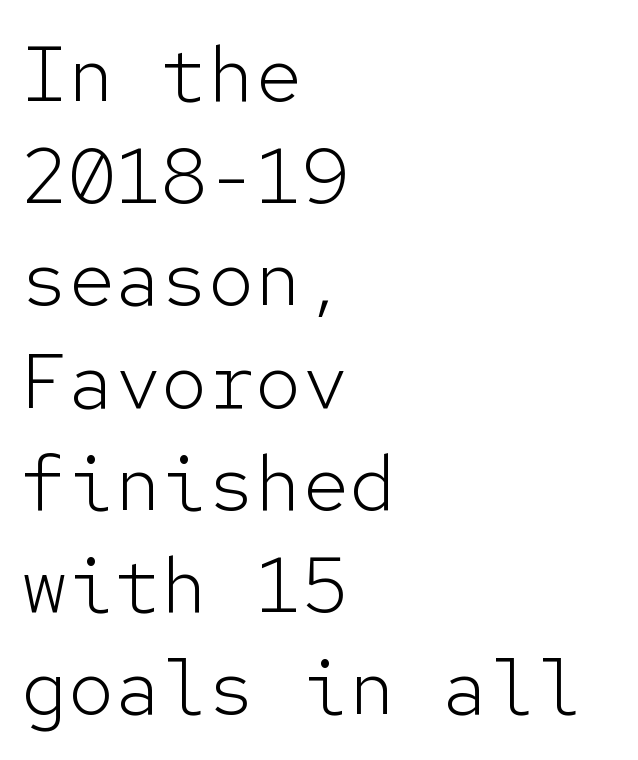
The image shows 78 px light sans-serif type, upright, monospaced; set left-aligned, normal line spacing (1.31x), normal letter spacing, not underlined; low stroke contrast and a medium x-height.
